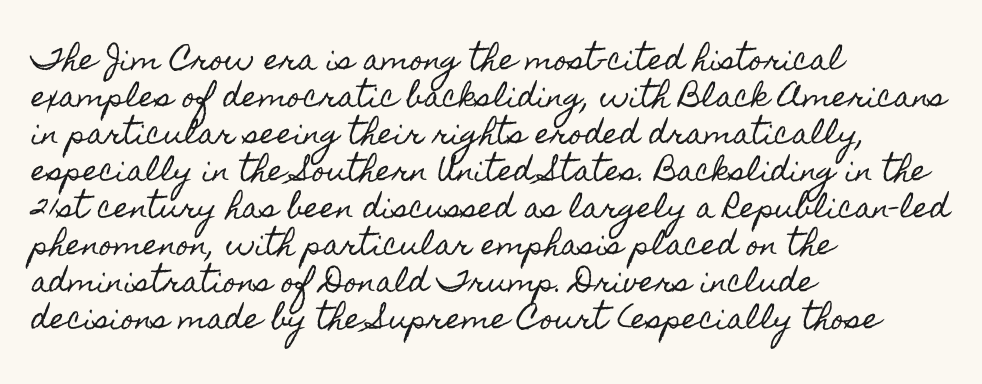
Q: Is the text italic (slanted)? A: Yes.
Q: Is the text underlined? A: No.
Q: How is the paragraph aligned? A: Left-aligned.
Q: Is the spacing between letters normal or unusually wide? A: Normal.
Q: Is the spacing between lines tight, normal or loose? A: Normal.
Q: Width (condensed, normal, or wide)? A: Condensed.
Q: x-height? A: Small.
Q: Monospaced? A: No.
